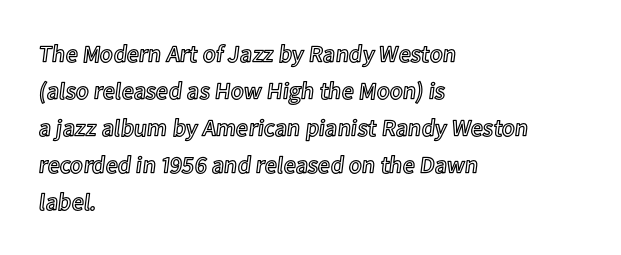
Q: Is the text italic (slanted)? A: Yes.
Q: Is the text underlined? A: No.
Q: How is the paragraph aligned? A: Left-aligned.
Q: Is the spacing between letters normal or unusually wide? A: Normal.
Q: Is the spacing between lines tight, normal or loose? A: Normal.
